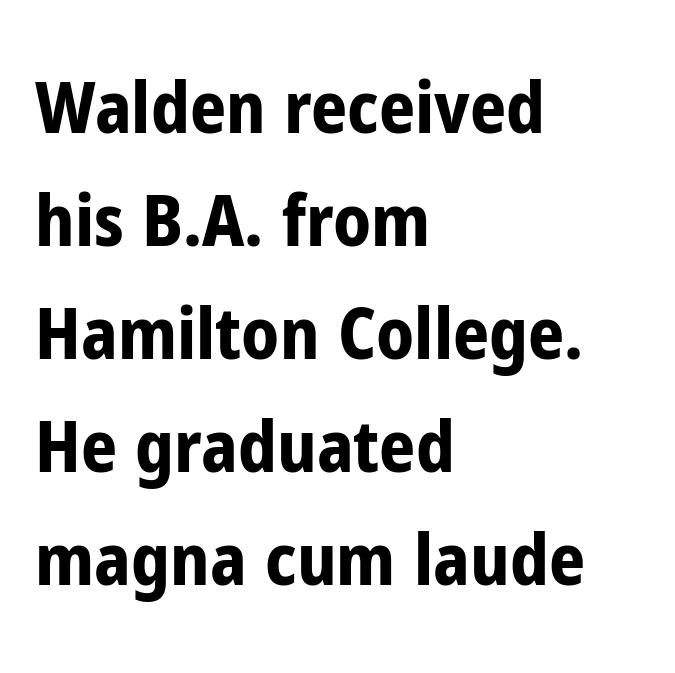
Q: Is the text bold? A: Yes.
Q: Is the text italic (slanted)? A: No, it is upright.
Q: Is the typeface a serif or a sans-serif typeface? A: Sans-serif.
Q: Is the text underlined? A: No.
Q: How is the paragraph aligned? A: Left-aligned.
Q: Is the spacing between letters normal or unusually wide? A: Normal.
Q: Is the spacing between lines tight, normal or loose? A: Normal.
Q: Width (condensed, normal, or wide)? A: Condensed.
Q: Stroke contrast? A: Low.
Q: x-height? A: Medium.
Q: Monospaced? A: No.
